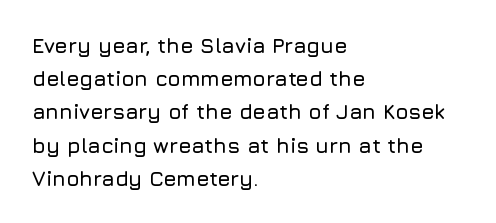
{"italic": "no", "underline": "no", "align": "left", "line_spacing": "normal", "line_spacing_ratio": 1.58, "letter_spacing": "normal", "letter_spacing_em": 0.0, "glyph_px": 21}
